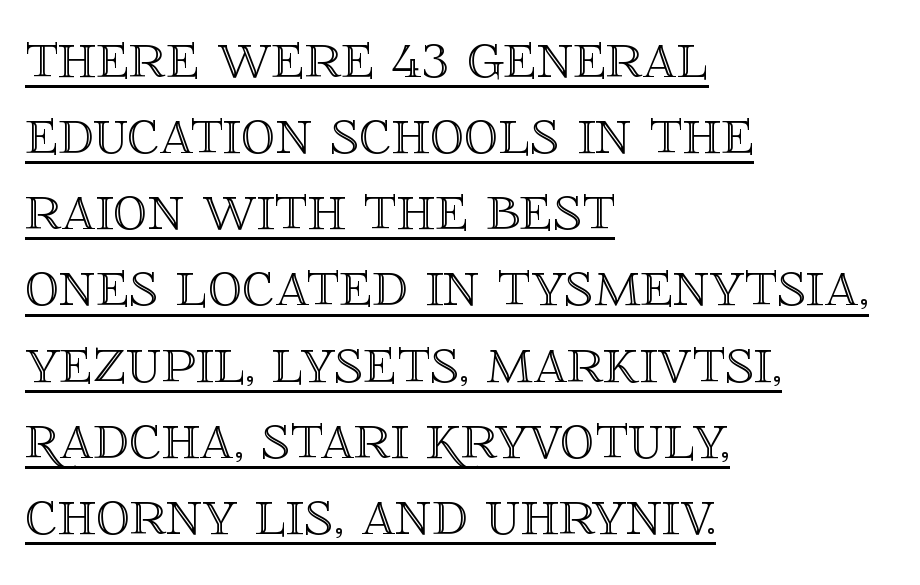
{"italic": "no", "width": "normal", "x_height": "large", "monospaced": "no", "underline": "yes", "align": "left", "line_spacing": "tight", "line_spacing_ratio": 1.12, "letter_spacing": "normal", "letter_spacing_em": 0.0, "glyph_px": 68}
